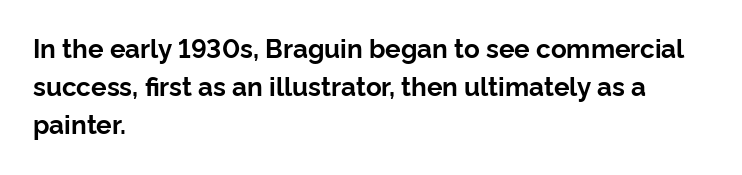
Q: Is the text bold? A: Yes.
Q: Is the text italic (slanted)? A: No, it is upright.
Q: Is the text underlined? A: No.
Q: How is the paragraph aligned? A: Left-aligned.
Q: Is the spacing between letters normal or unusually wide? A: Normal.
Q: Is the spacing between lines tight, normal or loose? A: Normal.
